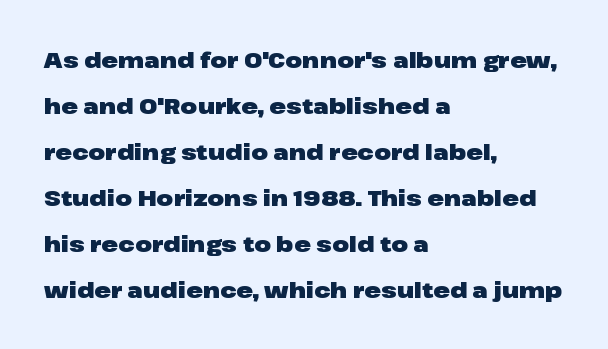
{"italic": "no", "bold": "yes", "underline": "no", "align": "left", "line_spacing": "loose", "line_spacing_ratio": 2.09, "letter_spacing": "normal", "letter_spacing_em": 0.0, "glyph_px": 22}
